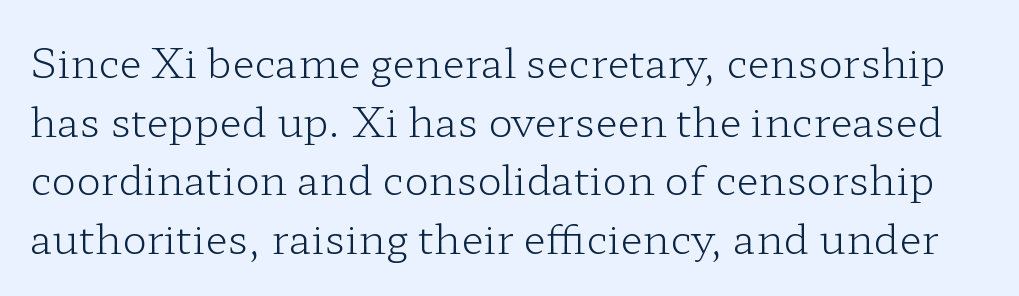
{"serif": "yes", "italic": "no", "bold": "no", "weight": "light", "width": "wide", "stroke_contrast": "low", "x_height": "medium", "monospaced": "no", "underline": "no", "line_spacing": "normal", "line_spacing_ratio": 1.43, "letter_spacing": "normal", "letter_spacing_em": 0.0, "glyph_px": 41}
